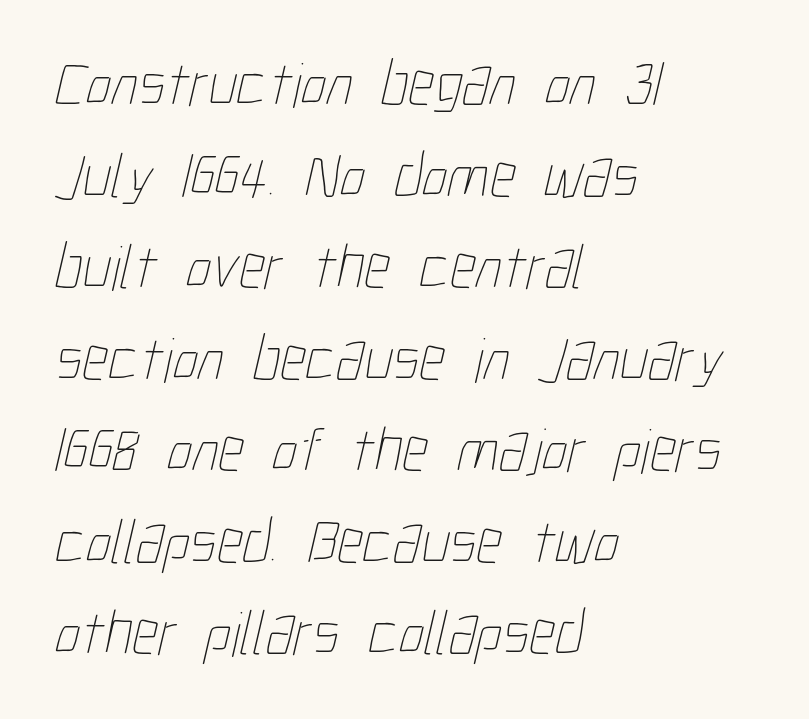
{"bold": "no", "weight": "thin", "width": "condensed", "stroke_contrast": "low", "x_height": "medium", "monospaced": "no", "underline": "no", "align": "left", "line_spacing": "normal", "line_spacing_ratio": 1.43, "letter_spacing": "normal", "letter_spacing_em": 0.0, "glyph_px": 64}
